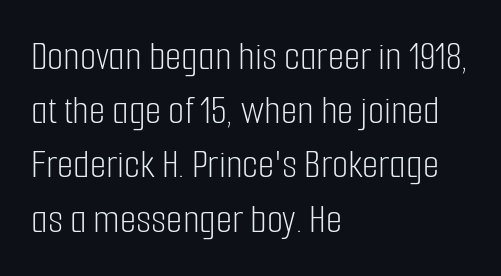
This sample uses plain, unmodified letter spacing. In CSS terms this would be text-align: left. A normal amount of white space separates one row of letters from the next. The face used here is proportionally spaced, like ordinary book or web type. Is the type heavy? It reads as light-to-regular instead. Every character sits straight up, as roman type does.
